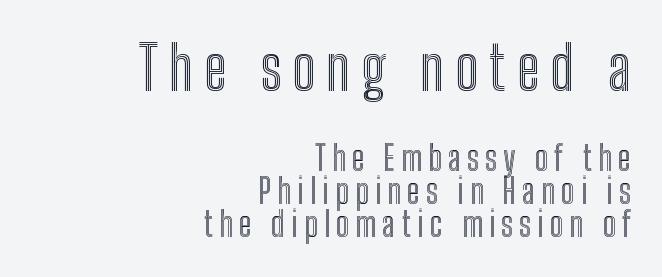
The image shows 60 px condensed type, upright; set right-aligned, tight line spacing (0.97x), not underlined; the first (top) block is 1.76x larger; a medium x-height.
